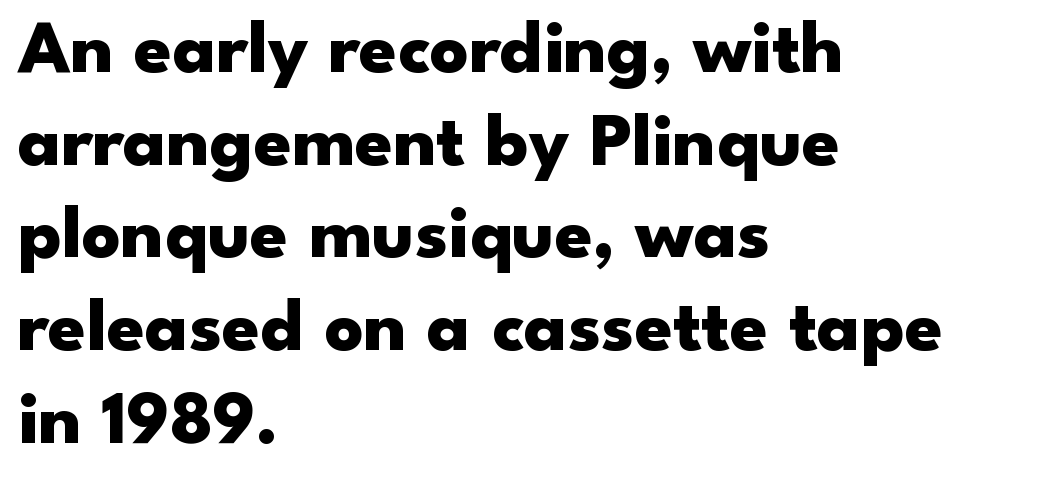
This sample uses an upright cut, with every glyph sitting square on the baseline. Summary of weight: heavy, a full bold. Here the designer chose a conventional face with non-uniform glyph widths. These lines stack with their left ends in a neat column. I'd call this a sans setting — the letters go barefoot.
